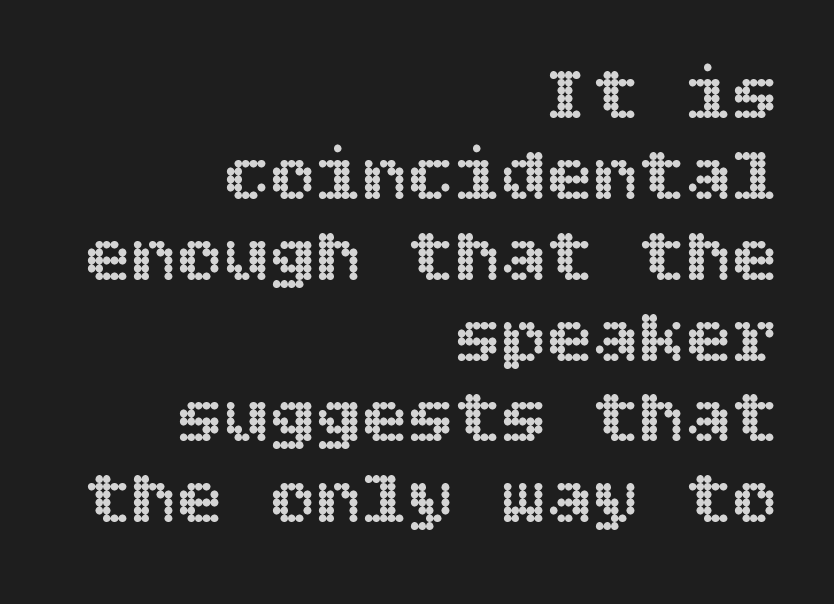
{"italic": "no", "width": "normal", "x_height": "large", "underline": "no", "align": "right", "line_spacing": "tight", "line_spacing_ratio": 1.05, "letter_spacing": "normal", "letter_spacing_em": 0.0, "glyph_px": 77}
